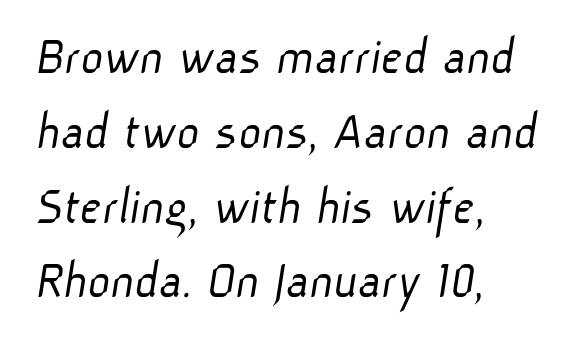
{"serif": "no", "bold": "no", "weight": "light", "width": "normal", "stroke_contrast": "low", "x_height": "medium", "monospaced": "no", "underline": "no", "align": "left", "line_spacing": "normal", "line_spacing_ratio": 1.36, "letter_spacing": "normal", "letter_spacing_em": 0.0, "glyph_px": 55}
